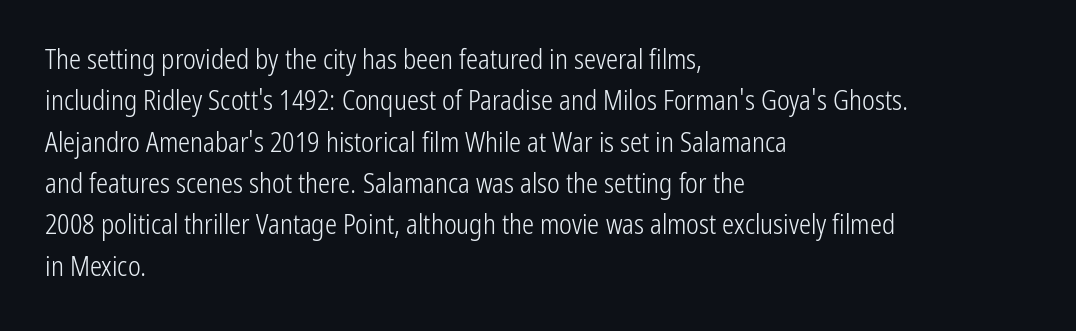
The image shows 27 px text type, upright; set left-aligned, normal line spacing (1.53x), normal letter spacing, not underlined.
